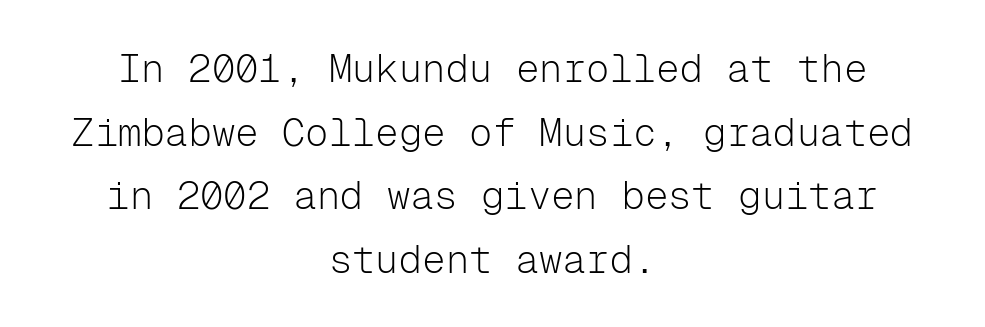
Q: Is the text bold? A: No.
Q: Is the text italic (slanted)? A: No, it is upright.
Q: Is the typeface a serif or a sans-serif typeface? A: Sans-serif.
Q: Is the text underlined? A: No.
Q: How is the paragraph aligned? A: Centered.
Q: Is the spacing between letters normal or unusually wide? A: Normal.
Q: Is the spacing between lines tight, normal or loose? A: Normal.
Q: Width (condensed, normal, or wide)? A: Normal.
Q: Stroke contrast? A: Low.
Q: x-height? A: Medium.
Q: Monospaced? A: Yes.
